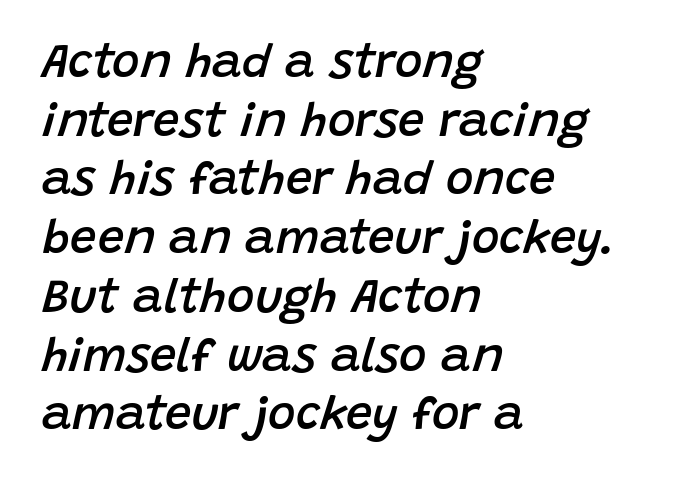
{"italic": "yes", "lean": "right", "slant_degrees": 15, "bold": "semi", "weight": "semibold", "width": "normal", "stroke_contrast": "low", "x_height": "large", "monospaced": "no", "underline": "no", "align": "left", "line_spacing": "normal", "line_spacing_ratio": 1.25, "letter_spacing": "normal", "letter_spacing_em": 0.0, "glyph_px": 47}
